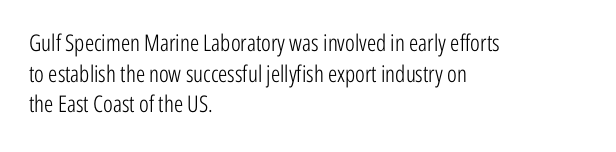
{"italic": "no", "bold": "no", "underline": "no", "align": "left", "line_spacing": "normal", "line_spacing_ratio": 1.33, "letter_spacing": "normal", "letter_spacing_em": 0.0, "glyph_px": 23}
